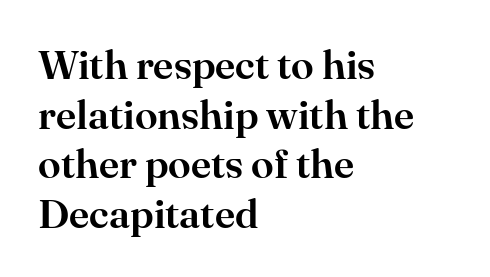
The image shows 41 px serif type, upright; set left-aligned, line spacing 1.21x, normal letter spacing, not underlined; high stroke contrast and a small x-height.
